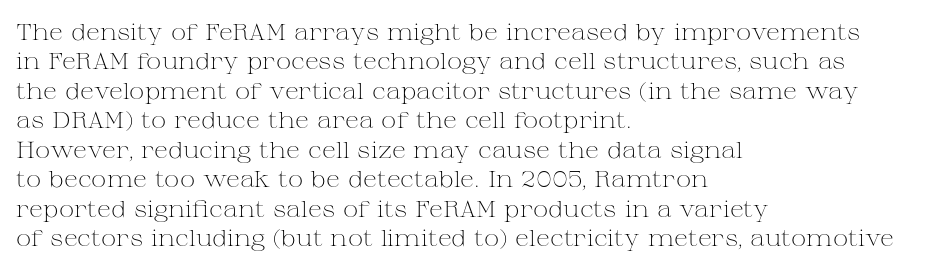
Q: Is the text bold? A: No.
Q: Is the text italic (slanted)? A: No, it is upright.
Q: Is the text underlined? A: No.
Q: How is the paragraph aligned? A: Left-aligned.
Q: Is the spacing between letters normal or unusually wide? A: Normal.
Q: Is the spacing between lines tight, normal or loose? A: Normal.
